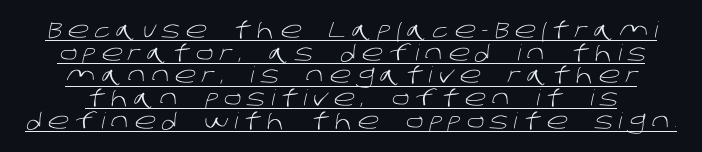
Interline gaps are noticeably narrow in this sample. The glyphs are accompanied by a horizontal stroke just below them. No heavy texture on the line: the type isn't bold. The type is letterspaced generously, with wide tracking.
